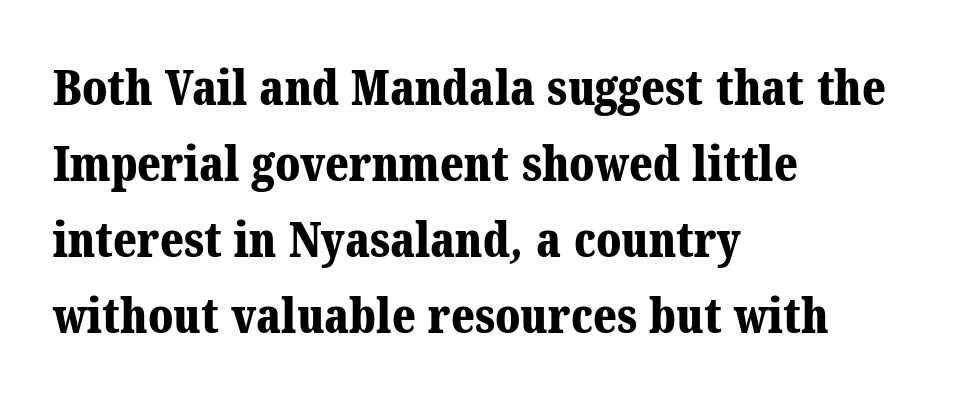
{"serif": "yes", "bold": "yes", "weight": "bold", "width": "normal", "stroke_contrast": "medium", "x_height": "medium", "monospaced": "no", "underline": "no", "align": "left", "line_spacing": "normal", "line_spacing_ratio": 1.58, "letter_spacing": "normal", "letter_spacing_em": 0.0, "glyph_px": 48}
